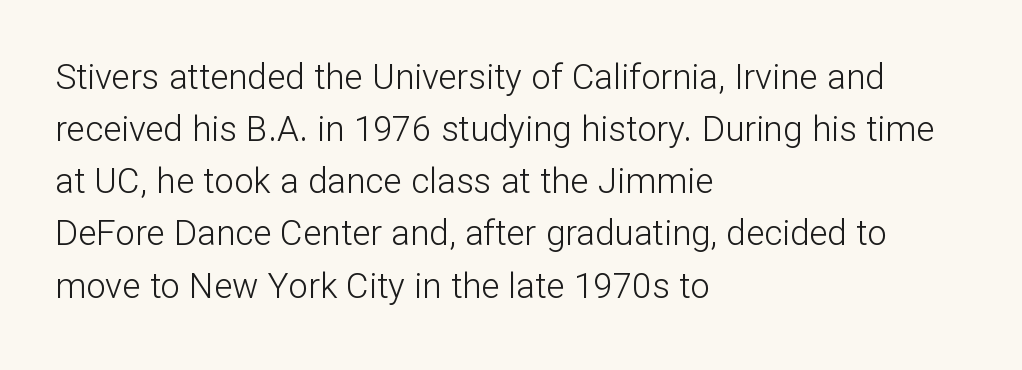
Q: Is the text bold? A: No.
Q: Is the text italic (slanted)? A: No, it is upright.
Q: Is the typeface a serif or a sans-serif typeface? A: Sans-serif.
Q: Is the text underlined? A: No.
Q: How is the paragraph aligned? A: Left-aligned.
Q: Is the spacing between letters normal or unusually wide? A: Normal.
Q: Is the spacing between lines tight, normal or loose? A: Normal.
Q: Width (condensed, normal, or wide)? A: Normal.
Q: Stroke contrast? A: Low.
Q: x-height? A: Medium.
Q: Monospaced? A: No.
